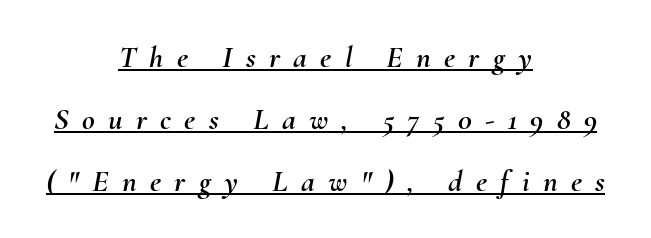
The specimen includes a rule beneath the text block's lines. Honestly, the letter spacing is so wide it's the main thing you notice. Rendered with sloped, italic letterforms. Think of a printed novel: that variable character pitch is what you see here. In CSS terms this would be text-align: center.
